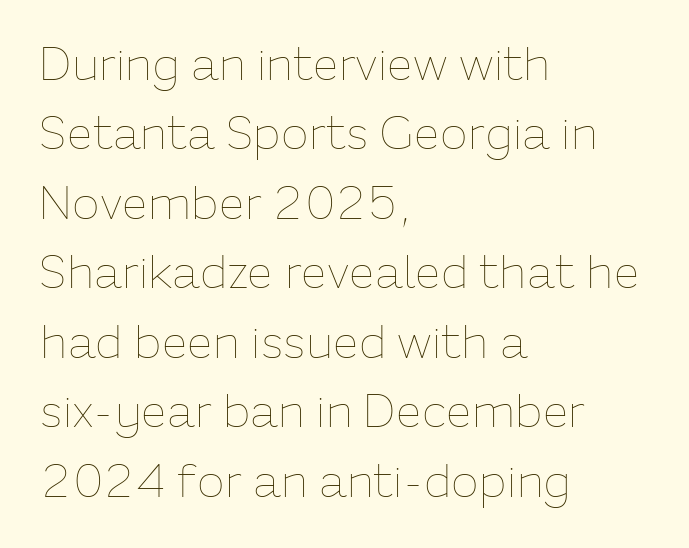
{"italic": "no", "bold": "no", "weight": "thin", "width": "normal", "stroke_contrast": "low", "x_height": "medium", "monospaced": "no", "underline": "no", "align": "left", "line_spacing": "normal", "line_spacing_ratio": 1.51, "letter_spacing": "normal", "letter_spacing_em": 0.0, "glyph_px": 46}
